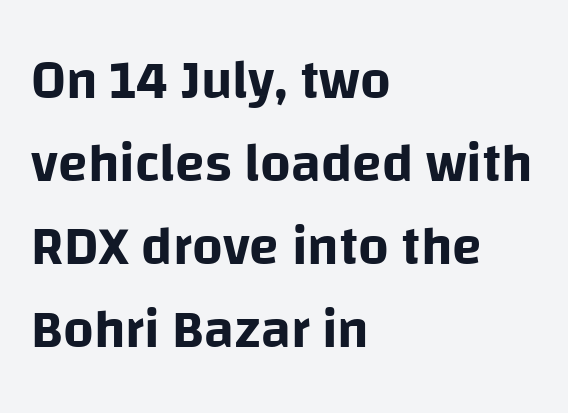
When letters stand straight like this, we call the style roman or upright. Each line starts at the same left margin while the right side varies. The rendering uses natural spacing where letterforms have individual widths. Beneath every word, the page is bare.
